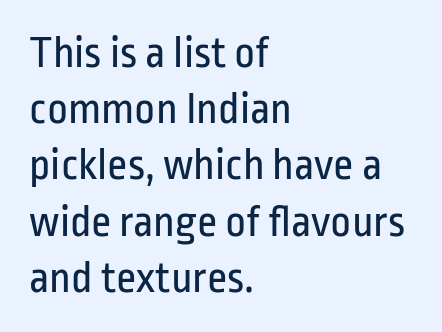
A sans-serif font was chosen for this passage. It's the straight-up-and-down kind of type. Inter-character spacing is left at the font's built-in metrics. The leading is moderate, giving the passage an even texture.
